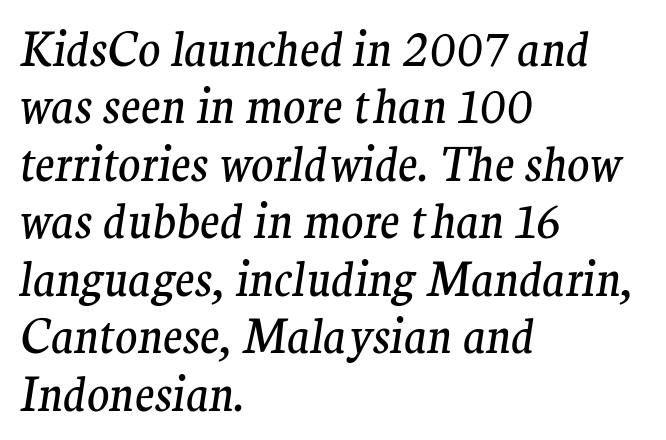
{"serif": "yes", "italic": "yes", "lean": "right", "slant_degrees": 9, "bold": "no", "weight": "regular", "width": "normal", "stroke_contrast": "medium", "x_height": "medium", "monospaced": "no", "underline": "no", "align": "left", "line_spacing": "normal", "line_spacing_ratio": 1.25, "letter_spacing": "normal", "letter_spacing_em": 0.0, "glyph_px": 46}
